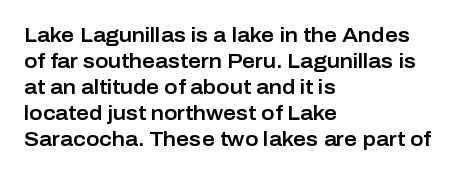
Q: Is the text italic (slanted)? A: No, it is upright.
Q: Is the text underlined? A: No.
Q: How is the paragraph aligned? A: Left-aligned.
Q: Is the spacing between letters normal or unusually wide? A: Normal.
Q: Is the spacing between lines tight, normal or loose? A: Normal.
